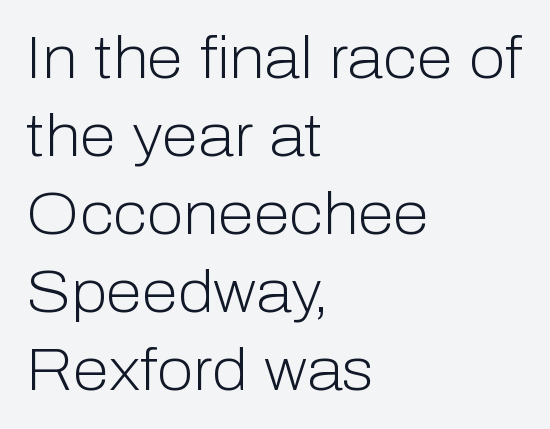
The image shows 59 px light sans-serif type, upright; set left-aligned, normal line spacing (1.32x), normal letter spacing, not underlined; low stroke contrast and a medium x-height.
